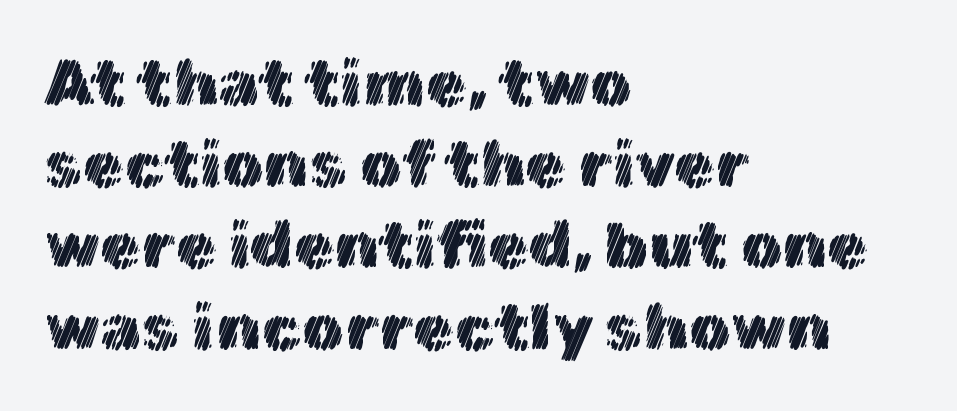
Q: Is the text italic (slanted)? A: No, it is upright.
Q: Is the text underlined? A: No.
Q: How is the paragraph aligned? A: Left-aligned.
Q: Is the spacing between letters normal or unusually wide? A: Normal.
Q: Width (condensed, normal, or wide)? A: Normal.
Q: x-height? A: Medium.
Q: Monospaced? A: No.
